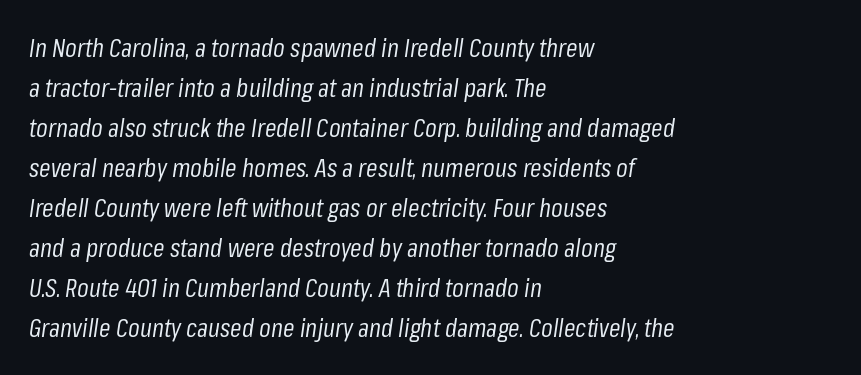
The image shows 26 px text type, italic (leaning right); set left-aligned, normal line spacing (1.54x), normal letter spacing, not underlined.
